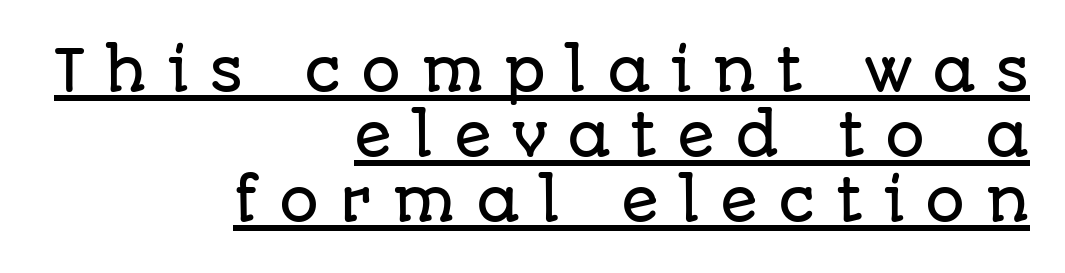
The image shows 56 px sans-serif type, upright; set right-aligned, line spacing 1.16x, unusually wide letter spacing (+0.35 em), underlined; low stroke contrast and a large x-height.
